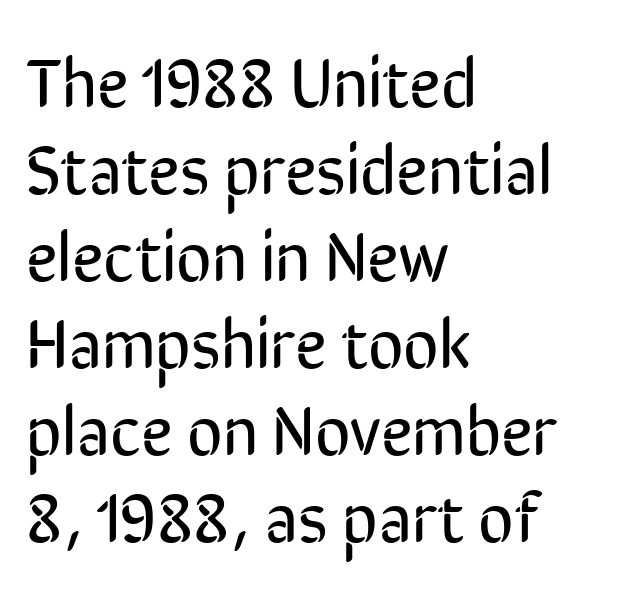
Q: Is the text bold? A: No.
Q: Is the text italic (slanted)? A: No, it is upright.
Q: Is the typeface a serif or a sans-serif typeface? A: Sans-serif.
Q: Is the text underlined? A: No.
Q: How is the paragraph aligned? A: Left-aligned.
Q: Is the spacing between letters normal or unusually wide? A: Normal.
Q: Is the spacing between lines tight, normal or loose? A: Normal.
Q: Width (condensed, normal, or wide)? A: Condensed.
Q: Stroke contrast? A: Low.
Q: x-height? A: Medium.
Q: Monospaced? A: No.
